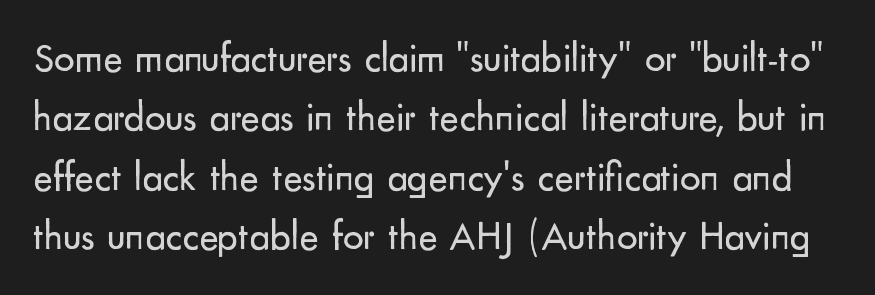
Q: Is the text bold? A: No.
Q: Is the text italic (slanted)? A: No, it is upright.
Q: Is the typeface a serif or a sans-serif typeface? A: Sans-serif.
Q: Is the text underlined? A: No.
Q: Is the spacing between letters normal or unusually wide? A: Normal.
Q: Is the spacing between lines tight, normal or loose? A: Normal.
Q: Width (condensed, normal, or wide)? A: Normal.
Q: Stroke contrast? A: Low.
Q: x-height? A: Small.
Q: Monospaced? A: No.
